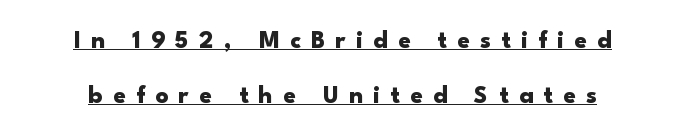
{"italic": "no", "bold": "yes", "underline": "yes", "line_spacing": "loose", "line_spacing_ratio": 2.2, "letter_spacing": "wide", "letter_spacing_em": 0.41, "glyph_px": 25}
